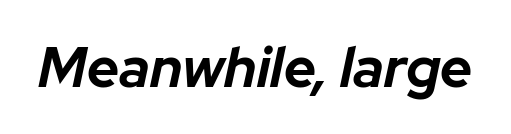
The image shows 56 px bold type, italic (leaning right); set normal letter spacing, not underlined; low stroke contrast and a medium x-height.
